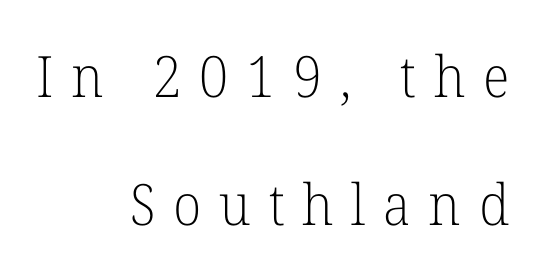
Nothing heavy about these letters — not bold at all. Think of a printed novel: that variable character pitch is what you see here. A typesetter would call this heavily tracked-out type. Nobody drew a line under any word here.
